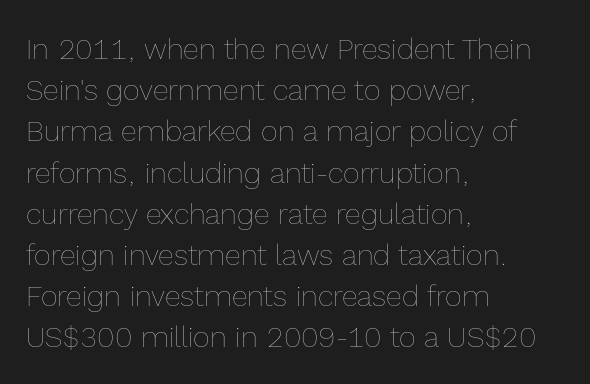
The image shows 29 px thin type, upright; set left-aligned, normal line spacing (1.42x), normal letter spacing, not underlined; a medium x-height.
